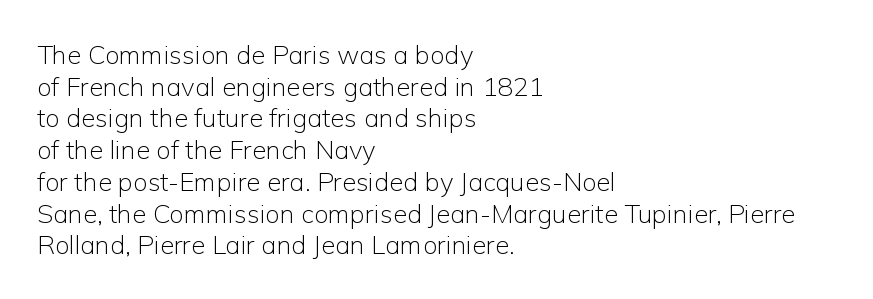
{"italic": "no", "bold": "no", "underline": "no", "align": "left", "line_spacing_ratio": 1.22, "letter_spacing": "normal", "letter_spacing_em": 0.0, "glyph_px": 26}
